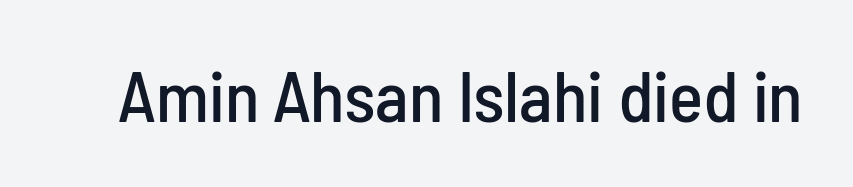
Q: Is the text italic (slanted)? A: No, it is upright.
Q: Is the typeface a serif or a sans-serif typeface? A: Sans-serif.
Q: Is the text underlined? A: No.
Q: Is the spacing between letters normal or unusually wide? A: Normal.
Q: Width (condensed, normal, or wide)? A: Condensed.
Q: Stroke contrast? A: Low.
Q: x-height? A: Medium.
Q: Monospaced? A: No.
